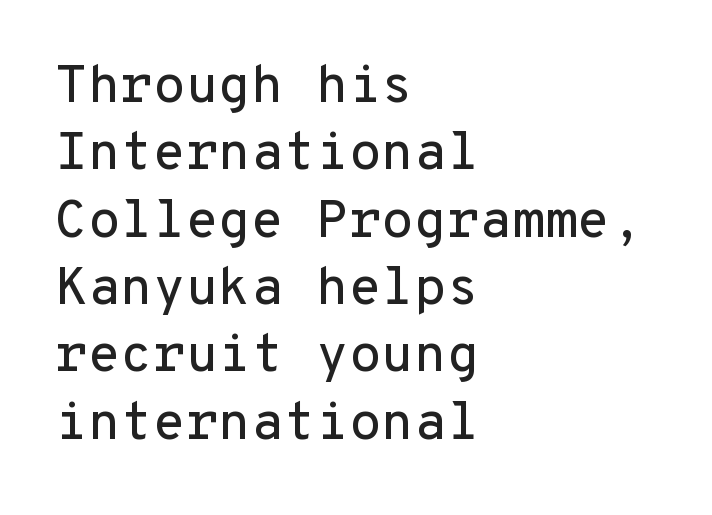
Q: Is the text italic (slanted)? A: No, it is upright.
Q: Is the typeface a serif or a sans-serif typeface? A: Sans-serif.
Q: Is the text underlined? A: No.
Q: How is the paragraph aligned? A: Left-aligned.
Q: Is the spacing between letters normal or unusually wide? A: Normal.
Q: Is the spacing between lines tight, normal or loose? A: Normal.
Q: Width (condensed, normal, or wide)? A: Normal.
Q: Stroke contrast? A: Low.
Q: x-height? A: Medium.
Q: Monospaced? A: Yes.
